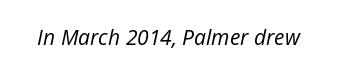
{"italic": "yes", "lean": "right", "slant_degrees": 12, "bold": "no", "underline": "no", "letter_spacing": "normal", "letter_spacing_em": 0.0, "glyph_px": 21}
